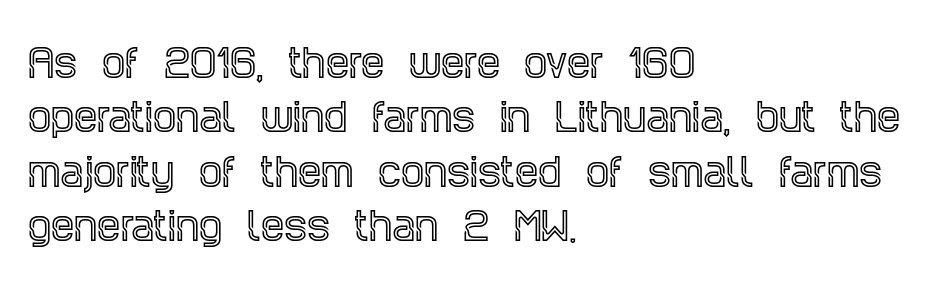
Q: Is the text italic (slanted)? A: No, it is upright.
Q: Is the typeface a serif or a sans-serif typeface? A: Serif.
Q: Is the text underlined? A: No.
Q: How is the paragraph aligned? A: Left-aligned.
Q: Is the spacing between letters normal or unusually wide? A: Normal.
Q: Is the spacing between lines tight, normal or loose? A: Normal.
Q: Width (condensed, normal, or wide)? A: Condensed.
Q: x-height? A: Large.
Q: Monospaced? A: No.
